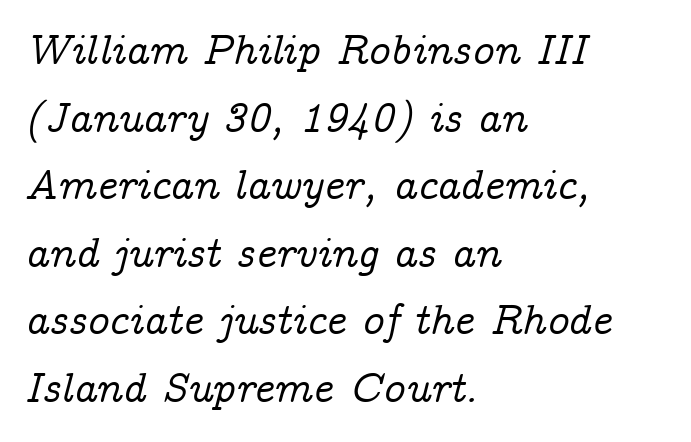
{"serif": "yes", "italic": "yes", "lean": "right", "slant_degrees": 14, "width": "normal", "stroke_contrast": "low", "x_height": "medium", "monospaced": "no", "underline": "no", "align": "left", "line_spacing": "normal", "line_spacing_ratio": 1.57, "letter_spacing": "normal", "letter_spacing_em": 0.0, "glyph_px": 43}
